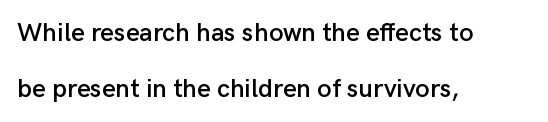
Q: Is the text italic (slanted)? A: No, it is upright.
Q: Is the text underlined? A: No.
Q: How is the paragraph aligned? A: Left-aligned.
Q: Is the spacing between letters normal or unusually wide? A: Normal.
Q: Is the spacing between lines tight, normal or loose? A: Loose.
